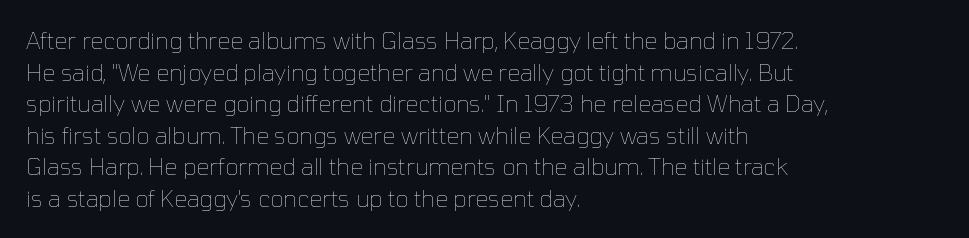
The strokes are not fattened; the text isn't bold. Beneath every word, the page is bare. Every row of glyphs begins at an identical x-position on the left. In terms of posture, this sample is upright.
